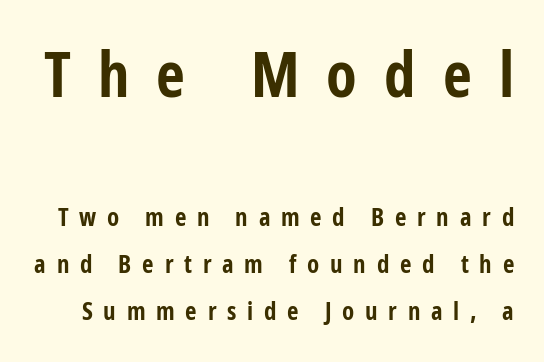
The upper block of text is set noticeably larger than the block beneath it. What weight is shown? A full bold with thick strokes. Glyph-to-glyph distance is far greater than everyday printed text. This sample uses an upright cut, with every glyph sitting square on the baseline.
